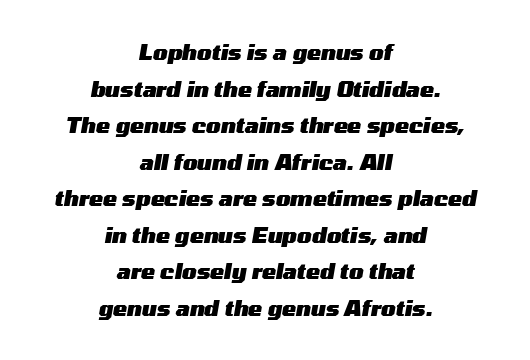
Q: Is the text bold? A: Yes.
Q: Is the text italic (slanted)? A: Yes, it leans right by about 10 degrees.
Q: Is the text underlined? A: No.
Q: How is the paragraph aligned? A: Centered.
Q: Is the spacing between letters normal or unusually wide? A: Normal.
